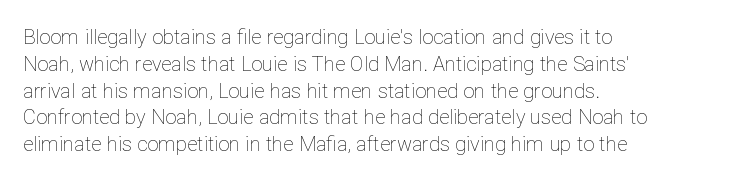
The image shows 20 px text type, upright; set left-aligned, normal line spacing (1.34x), normal letter spacing, not underlined.
